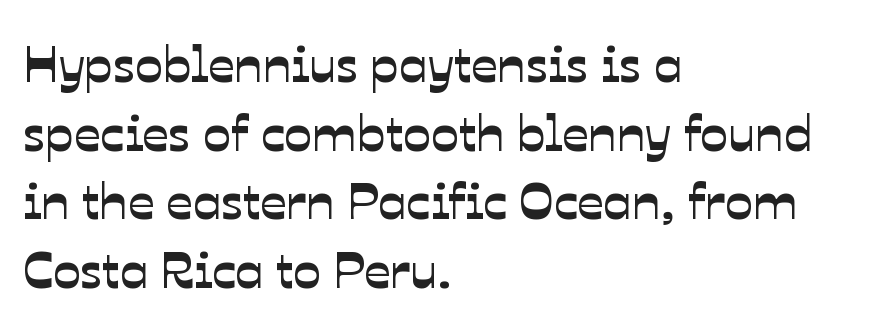
Glance below the letters and you will spot only blank space. How would I describe the line gaps? Plain and ordinary. These lines stack with their left ends in a neat column. Spacing verdict: proportional, widths tailored to each character. In terms of letterform style, serifs are entirely absent. Inter-character spacing is left at the font's built-in metrics.
